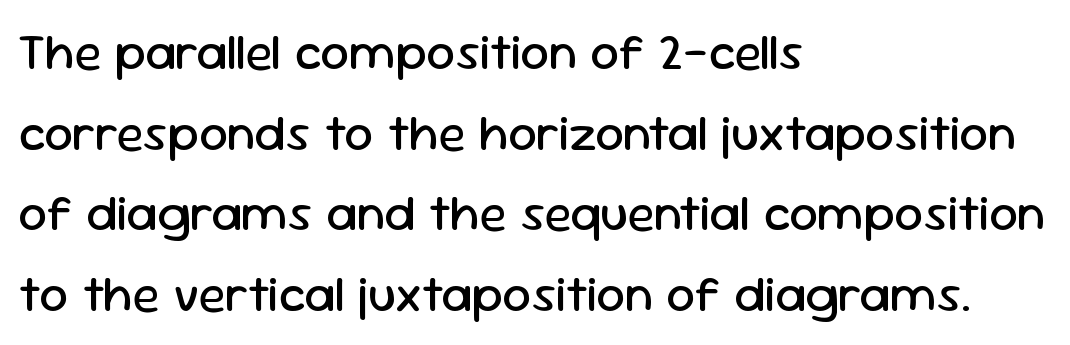
Q: Is the text bold? A: No.
Q: Is the text italic (slanted)? A: No, it is upright.
Q: Is the typeface a serif or a sans-serif typeface? A: Sans-serif.
Q: Is the text underlined? A: No.
Q: How is the paragraph aligned? A: Left-aligned.
Q: Is the spacing between letters normal or unusually wide? A: Normal.
Q: Is the spacing between lines tight, normal or loose? A: Normal.
Q: Width (condensed, normal, or wide)? A: Normal.
Q: Stroke contrast? A: Low.
Q: x-height? A: Medium.
Q: Monospaced? A: No.
